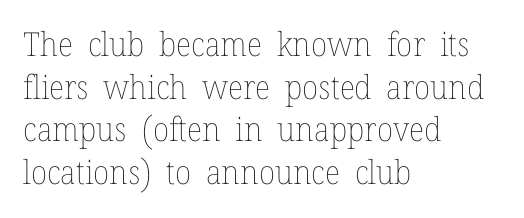
Looks like regular typesetting: each glyph gets only the width it needs. Characters follow at the spacing the type designer built in. This is not heavy type; no bold has been used. The leading is moderate, giving the passage an even texture.
